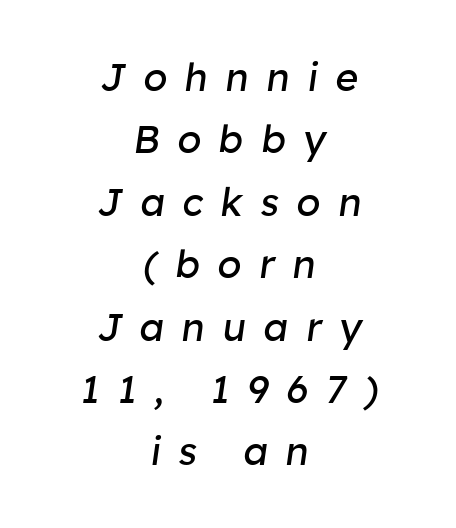
Q: Is the text bold? A: No.
Q: Is the text italic (slanted)? A: Yes, it leans right by about 8 degrees.
Q: Is the text underlined? A: No.
Q: How is the paragraph aligned? A: Centered.
Q: Is the spacing between letters normal or unusually wide? A: Unusually wide.
Q: Is the spacing between lines tight, normal or loose? A: Normal.
Q: Width (condensed, normal, or wide)? A: Normal.
Q: Stroke contrast? A: Low.
Q: x-height? A: Medium.
Q: Monospaced? A: No.
